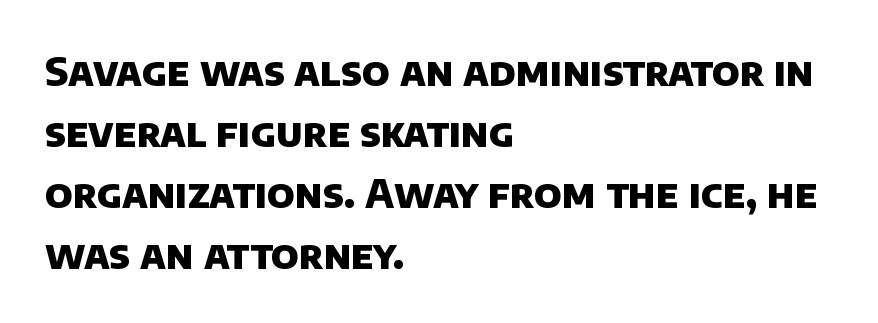
{"serif": "no", "bold": "yes", "weight": "heavy", "width": "normal", "stroke_contrast": "low", "x_height": "large", "monospaced": "no", "underline": "no", "align": "left", "line_spacing": "normal", "line_spacing_ratio": 1.56, "letter_spacing": "normal", "letter_spacing_em": 0.0, "glyph_px": 39}
